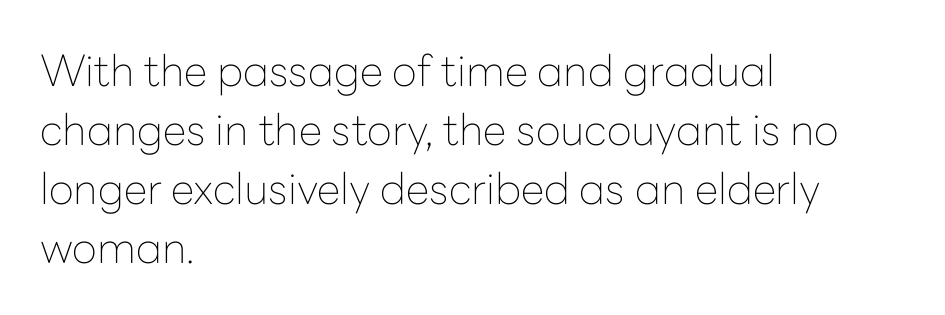
Spacing verdict: proportional, widths tailored to each character. The passage shown is not underscored anywhere. The glyphs in this specimen are sans serif. Honestly, the letter spacing is just normal — you wouldn't notice it.
